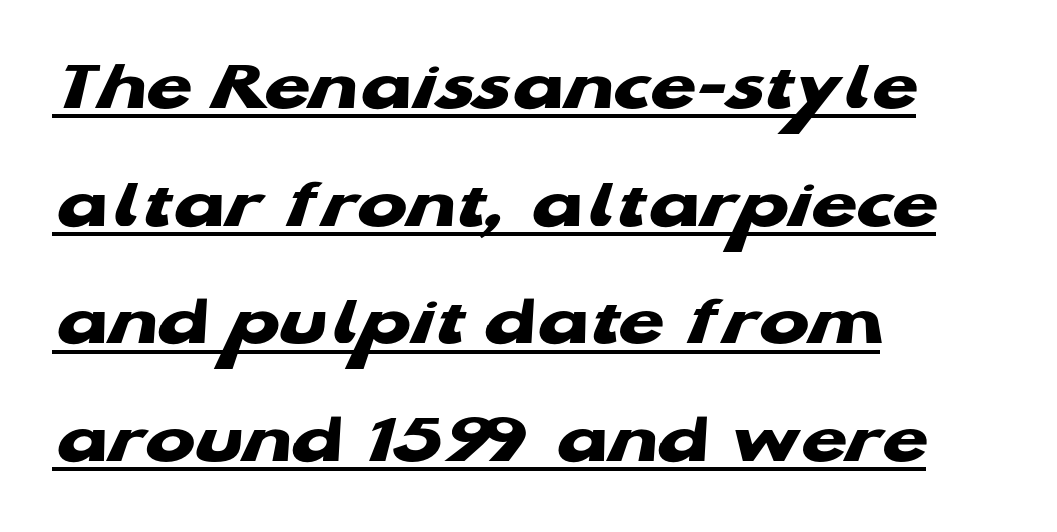
Q: Is the text bold? A: Yes.
Q: Is the typeface a serif or a sans-serif typeface? A: Sans-serif.
Q: Is the text underlined? A: Yes.
Q: How is the paragraph aligned? A: Left-aligned.
Q: Is the spacing between letters normal or unusually wide? A: Normal.
Q: Is the spacing between lines tight, normal or loose? A: Normal.
Q: Width (condensed, normal, or wide)? A: Wide.
Q: Stroke contrast? A: Low.
Q: x-height? A: Medium.
Q: Monospaced? A: No.
